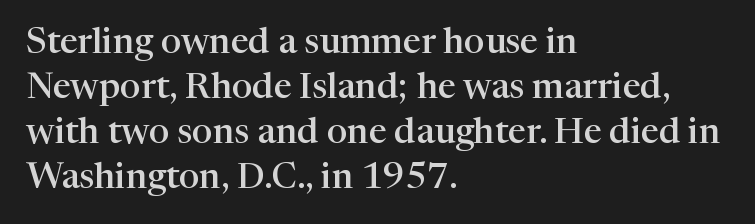
This is roman type, the default non-slanted kind. The rendering keeps characters at their native spacing. Any mark beneath the type? The region is blank. Type style note: has serifs. The rendering uses natural spacing where letterforms have individual widths.
